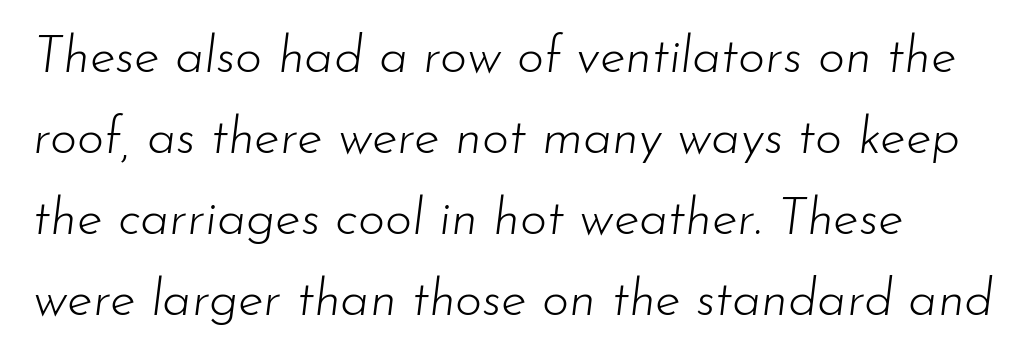
Q: Is the text bold? A: No.
Q: Is the text italic (slanted)? A: Yes, it leans right by about 7 degrees.
Q: Is the text underlined? A: No.
Q: Is the spacing between letters normal or unusually wide? A: Normal.
Q: Is the spacing between lines tight, normal or loose? A: Normal.
Q: Width (condensed, normal, or wide)? A: Normal.
Q: Stroke contrast? A: Low.
Q: x-height? A: Small.
Q: Monospaced? A: No.
